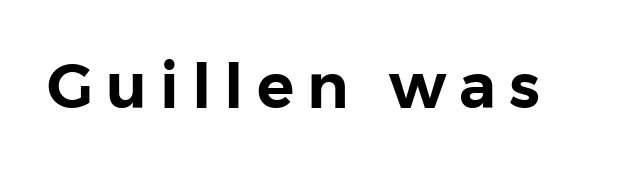
Q: Is the text italic (slanted)? A: No, it is upright.
Q: Is the typeface a serif or a sans-serif typeface? A: Sans-serif.
Q: Is the text underlined? A: No.
Q: Is the spacing between letters normal or unusually wide? A: Unusually wide.
Q: Width (condensed, normal, or wide)? A: Normal.
Q: Stroke contrast? A: Low.
Q: x-height? A: Medium.
Q: Monospaced? A: No.
